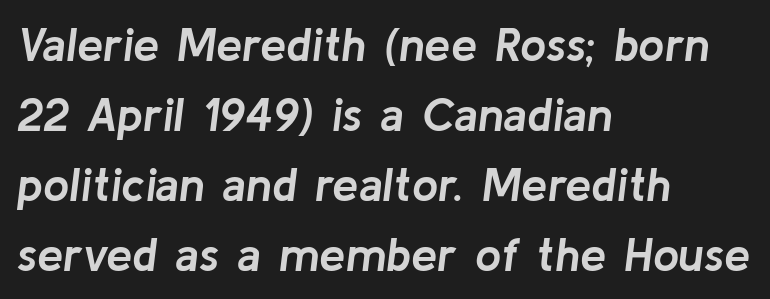
The image shows 47 px semibold type, italic (leaning right); set left-aligned, normal line spacing (1.49x), normal letter spacing, not underlined; low stroke contrast and a medium x-height.
